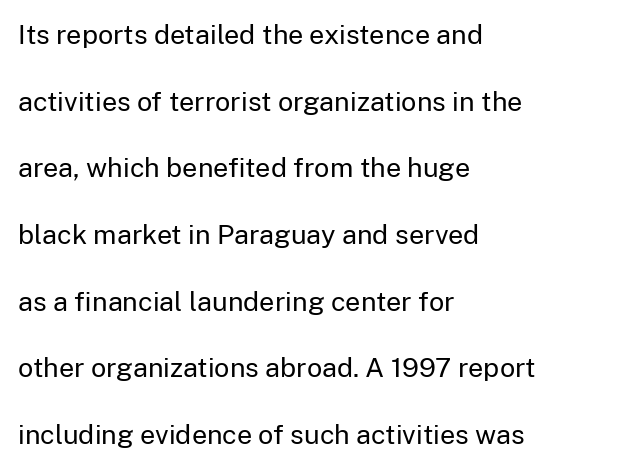
Q: Is the text bold? A: No.
Q: Is the text italic (slanted)? A: No, it is upright.
Q: Is the text underlined? A: No.
Q: How is the paragraph aligned? A: Left-aligned.
Q: Is the spacing between letters normal or unusually wide? A: Normal.
Q: Is the spacing between lines tight, normal or loose? A: Loose.
